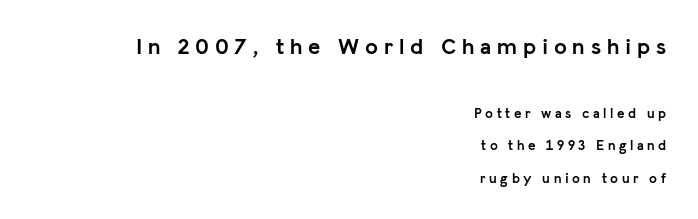
Q: Is the text bold? A: Yes.
Q: Is the text italic (slanted)? A: No, it is upright.
Q: Is the text underlined? A: No.
Q: How is the paragraph aligned? A: Right-aligned.
Q: Is the spacing between letters normal or unusually wide? A: Unusually wide.
Q: Is the spacing between lines tight, normal or loose? A: Loose.
Q: Which block of text is set in a larger size, the first (top) or the second (bottom)? A: The first (top) one.
